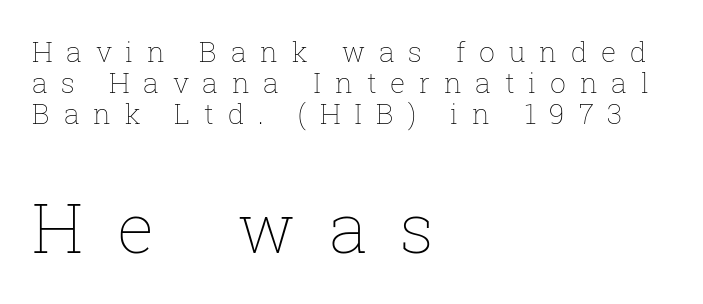
{"italic": "no", "bold": "no", "weight": "thin", "width": "normal", "stroke_contrast": "low", "x_height": "medium", "monospaced": "no", "underline": "no", "align": "left", "line_spacing": "tight", "line_spacing_ratio": 1.1, "letter_spacing": "wide", "letter_spacing_em": 0.49, "larger_block": "second", "size_ratio": 2.46, "glyph_px": 69}
